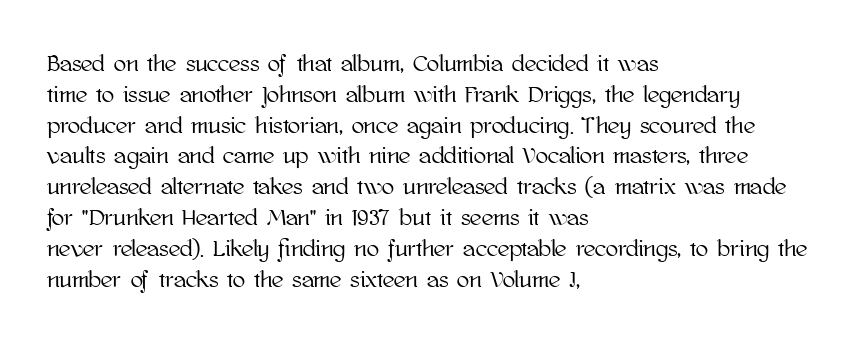
The image shows 23 px text type, upright; set left-aligned, normal line spacing (1.34x), normal letter spacing, not underlined.
